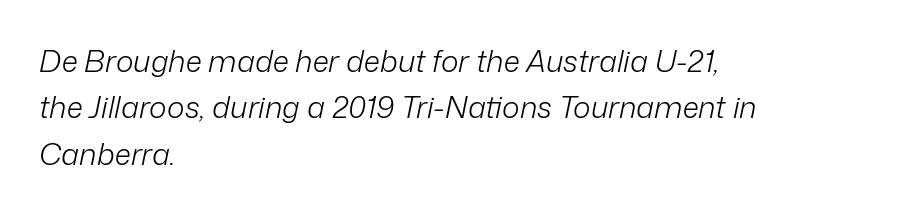
Layout note: lines flush left. Tracking here is standard; glyphs follow each other at the usual distance. Has an underline been added? It has not. The rendering uses natural spacing where letterforms have individual widths.
